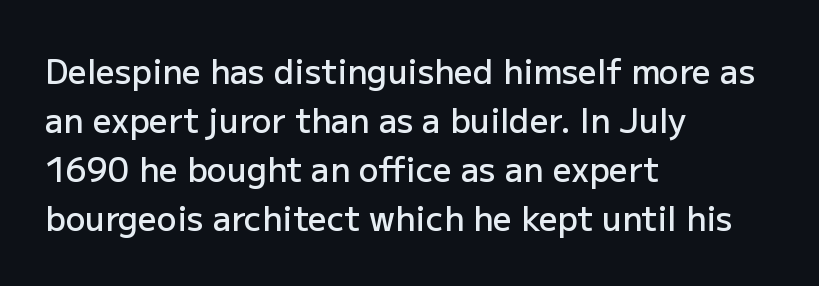
{"serif": "no", "italic": "no", "bold": "semi", "weight": "semibold", "width": "normal", "stroke_contrast": "low", "x_height": "medium", "monospaced": "no", "underline": "no", "align": "left", "line_spacing": "normal", "line_spacing_ratio": 1.48, "letter_spacing": "normal", "letter_spacing_em": 0.0, "glyph_px": 33}
